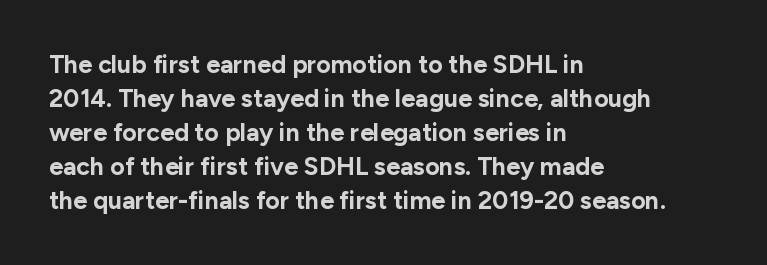
The image shows 25 px bold type, upright; set left-aligned, normal line spacing (1.36x), normal letter spacing, not underlined.
